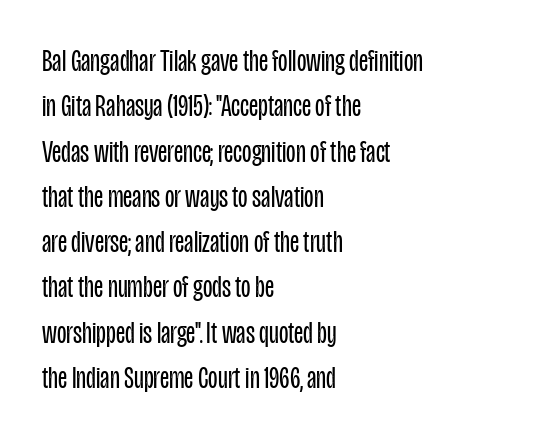
Q: Is the text bold? A: No.
Q: Is the text italic (slanted)? A: No, it is upright.
Q: Is the typeface a serif or a sans-serif typeface? A: Sans-serif.
Q: Is the text underlined? A: No.
Q: How is the paragraph aligned? A: Left-aligned.
Q: Is the spacing between letters normal or unusually wide? A: Normal.
Q: Is the spacing between lines tight, normal or loose? A: Normal.
Q: Width (condensed, normal, or wide)? A: Condensed.
Q: Stroke contrast? A: Low.
Q: x-height? A: Large.
Q: Monospaced? A: No.
